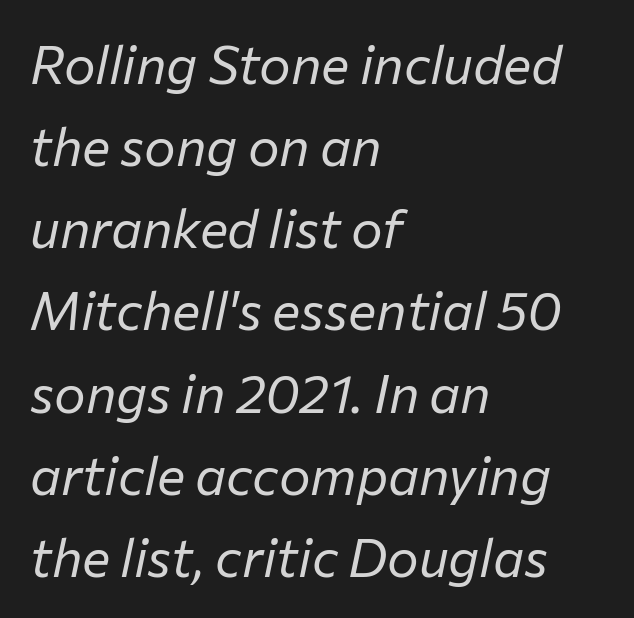
Horizontal bands of white between lines are of average thickness. Summary of weight: not heavy and not bold. The area under the type is left untouched. The whole block is typeset with a tilt. Which margin do the lines hug? The left one — the right edge is uneven. Think of a printed novel: that variable character pitch is what you see here.
